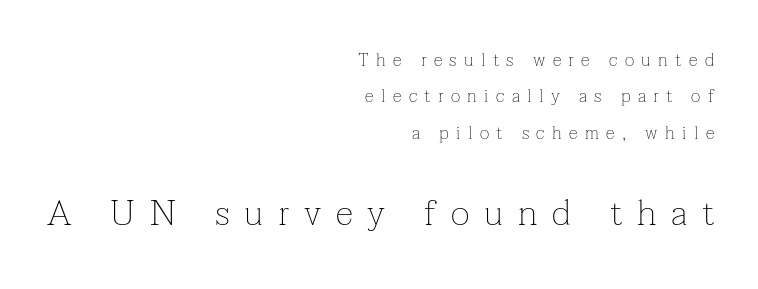
The image shows 36 px thin serif type, upright; set right-aligned, loose line spacing (2.02x), unusually wide letter spacing (+0.41 em), not underlined; the second (bottom) block is 2.0x larger; low stroke contrast and a medium x-height.
